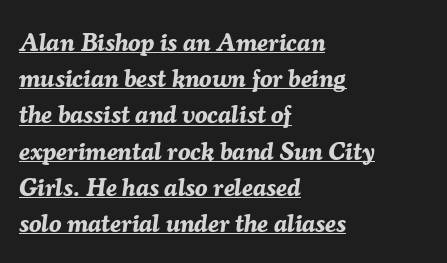
A typesetter would mark this as italic. Chunky letters — that's bold for sure. Every word sits above its own underline. In terms of leading, this rendering sits right in the middle.
